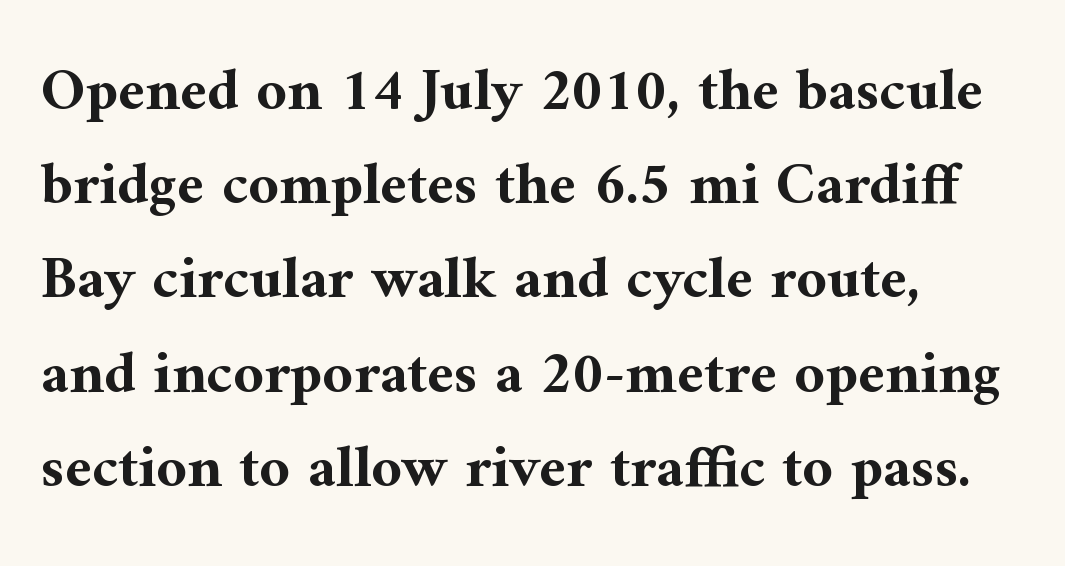
Proportional: the letters do not fall into vertical columns. In terms of weight, the rendering is a true, heavy bold. Clear beneath every line of the passage. No extra tracking has been applied to these lines. Normally led — the rows are evenly, conventionally spaced.
